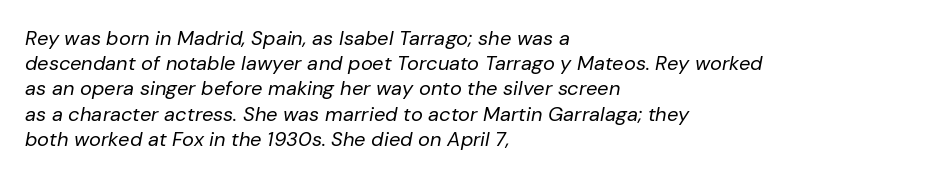
{"italic": "yes", "lean": "right", "slant_degrees": 10, "bold": "no", "underline": "no", "align": "left", "line_spacing": "normal", "line_spacing_ratio": 1.26, "letter_spacing": "normal", "letter_spacing_em": 0.0, "glyph_px": 20}
